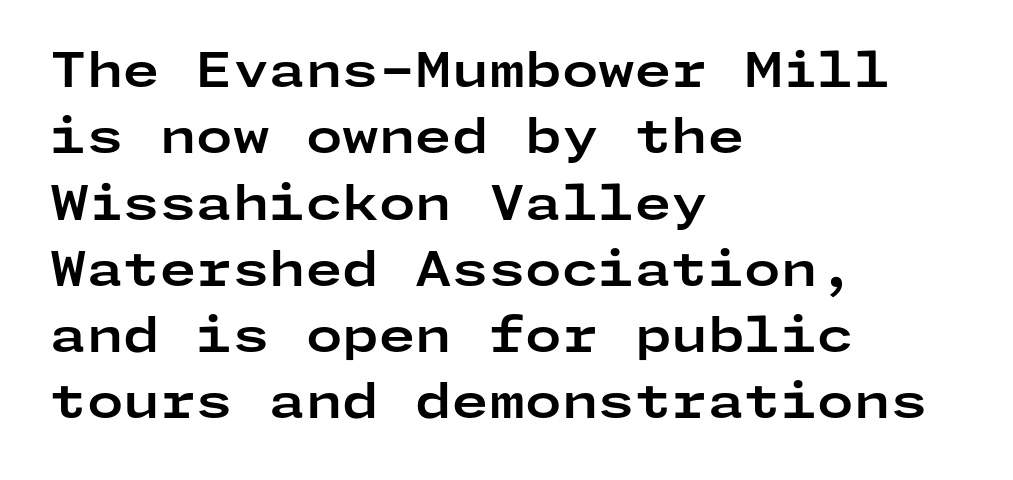
Q: Is the text bold? A: Yes.
Q: Is the text italic (slanted)? A: No, it is upright.
Q: Is the typeface a serif or a sans-serif typeface? A: Sans-serif.
Q: Is the text underlined? A: No.
Q: How is the paragraph aligned? A: Left-aligned.
Q: Is the spacing between letters normal or unusually wide? A: Normal.
Q: Is the spacing between lines tight, normal or loose? A: Normal.
Q: Width (condensed, normal, or wide)? A: Wide.
Q: Stroke contrast? A: Low.
Q: x-height? A: Medium.
